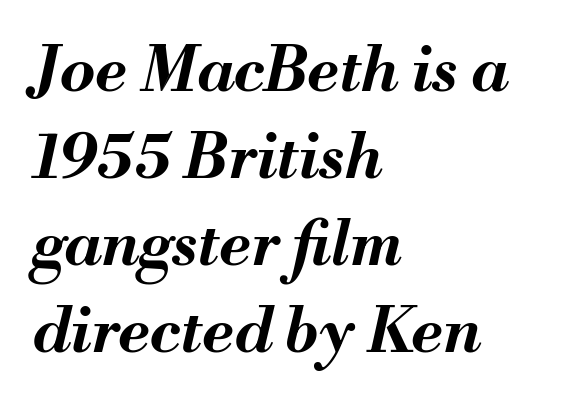
The image shows 63 px bold type, italic (leaning right); set left-aligned, normal line spacing (1.38x), normal letter spacing, not underlined; medium stroke contrast and a small x-height.
